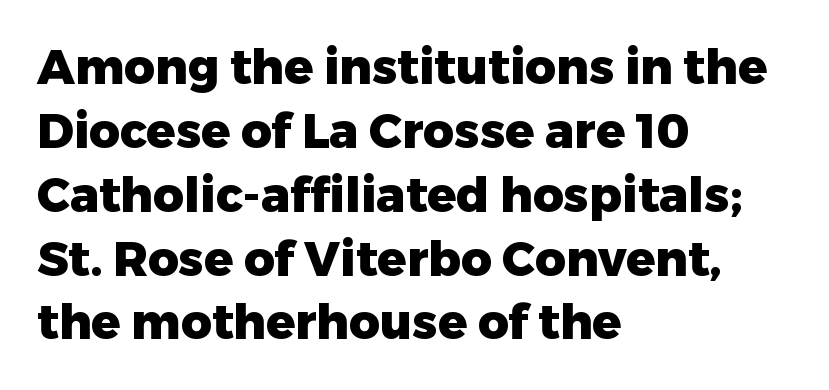
Q: Is the text bold? A: Yes.
Q: Is the text italic (slanted)? A: No, it is upright.
Q: Is the typeface a serif or a sans-serif typeface? A: Sans-serif.
Q: Is the text underlined? A: No.
Q: How is the paragraph aligned? A: Left-aligned.
Q: Is the spacing between letters normal or unusually wide? A: Normal.
Q: Is the spacing between lines tight, normal or loose? A: Normal.
Q: Width (condensed, normal, or wide)? A: Normal.
Q: Stroke contrast? A: Low.
Q: x-height? A: Medium.
Q: Monospaced? A: No.
